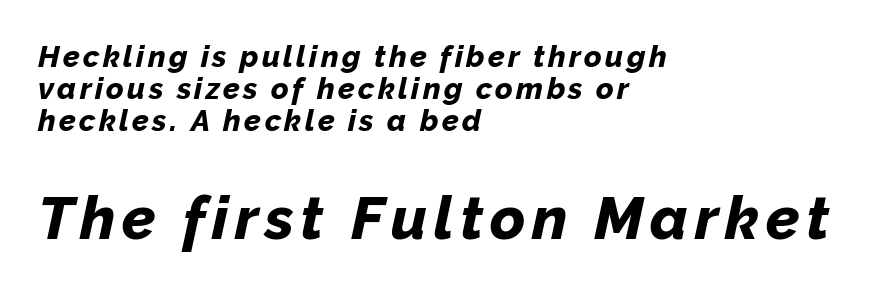
Is the lower block the larger one? Yes — the lower block carries the bigger type. The face used here is proportionally spaced, like ordinary book or web type. Check under the words: just untouched page. Designer's note — italics engaged.
